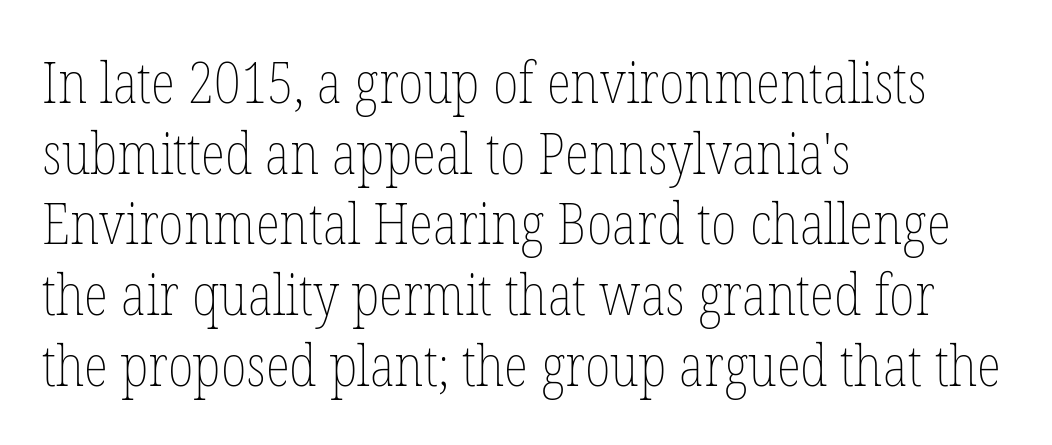
{"italic": "no", "bold": "no", "weight": "thin", "width": "condensed", "stroke_contrast": "low", "x_height": "medium", "monospaced": "no", "underline": "no", "align": "left", "line_spacing_ratio": 1.24, "letter_spacing": "normal", "letter_spacing_em": 0.0, "glyph_px": 57}
